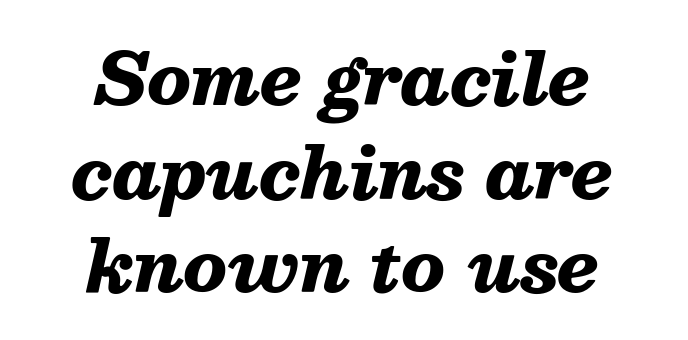
The image shows 71 px heavy type, italic (leaning right); set centered, normal line spacing (1.32x), normal letter spacing, not underlined; medium stroke contrast and a medium x-height.
